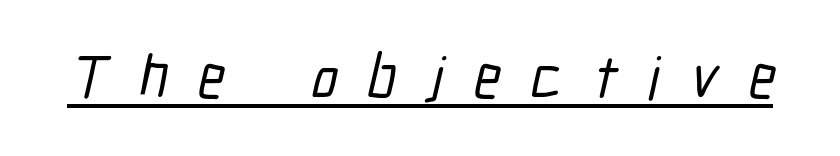
Q: Is the typeface a serif or a sans-serif typeface? A: Sans-serif.
Q: Is the text underlined? A: Yes.
Q: Is the spacing between letters normal or unusually wide? A: Unusually wide.
Q: Width (condensed, normal, or wide)? A: Condensed.
Q: Stroke contrast? A: Low.
Q: x-height? A: Medium.
Q: Monospaced? A: No.
